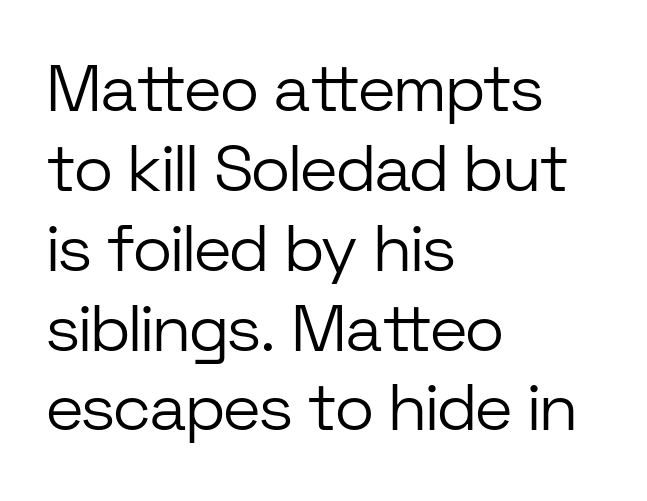
The typography opts for an upright posture over an oblique one. The lines in this sample share a left origin and differ only in where they stop. Think of a printed novel: that variable character pitch is what you see here. No extra tracking has been applied to these lines. The passage shown is not underscored anywhere. Are there feet on the stems? There aren't — it's a sans.
